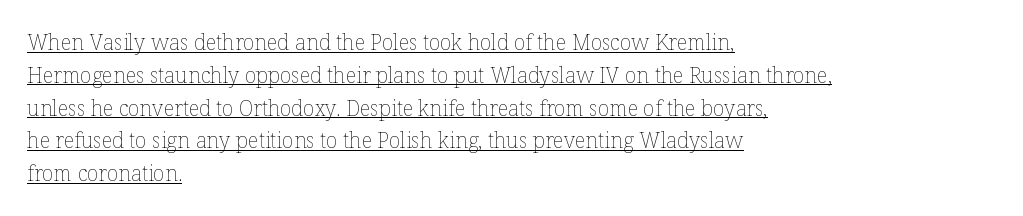
The image shows 21 px text type, upright; set left-aligned, normal line spacing (1.56x), normal letter spacing, underlined.
